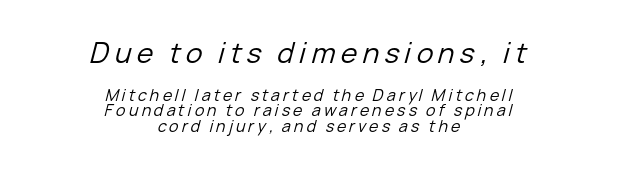
Clear beneath every line of the passage. The passage shown is not bold in any degree. This sample uses an oblique cut, with every glyph tilted off the vertical. Note the varied advance widths — an 'i' is clearly narrower than an 'm'.
